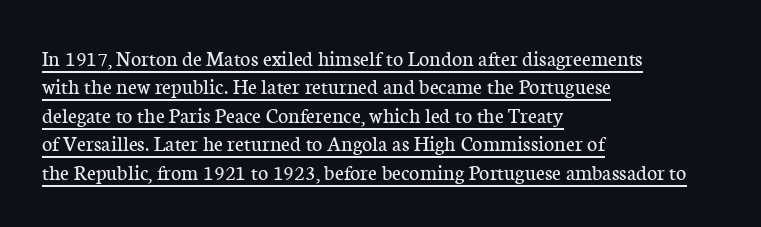
{"italic": "no", "bold": "no", "underline": "yes", "align": "left", "line_spacing": "normal", "line_spacing_ratio": 1.29, "letter_spacing": "normal", "letter_spacing_em": 0.0, "glyph_px": 22}
